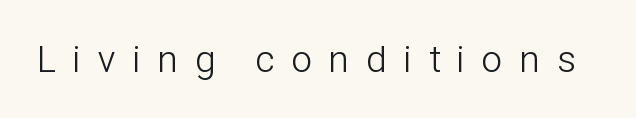
The image shows 37 px light, condensed sans-serif type, upright; set unusually wide letter spacing (+0.47 em), not underlined; low stroke contrast and a medium x-height.
